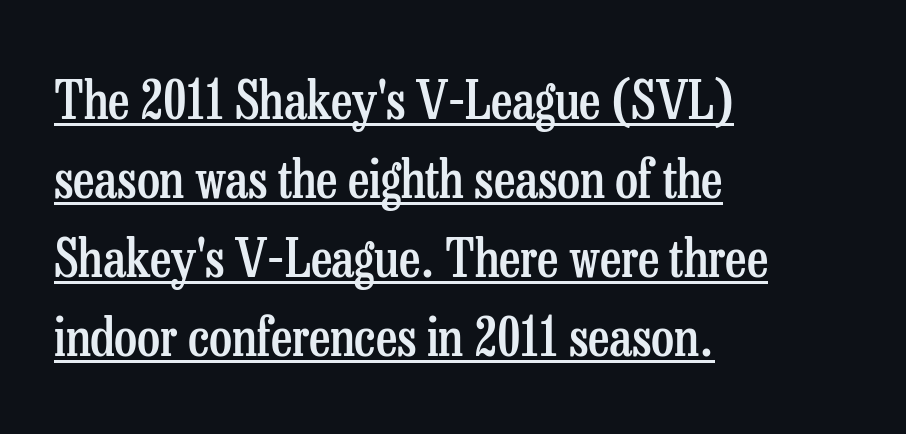
The image shows 52 px semibold, condensed serif type, upright; set left-aligned, normal line spacing (1.52x), normal letter spacing, underlined; low stroke contrast and a medium x-height.
